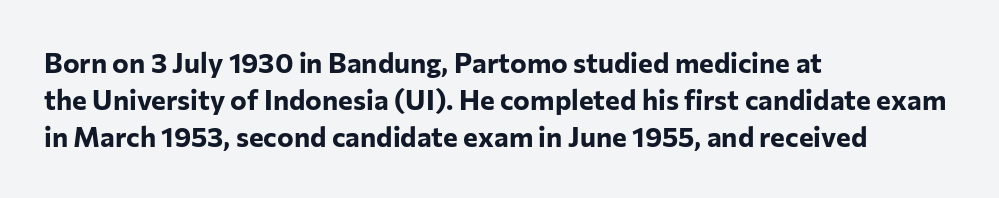
The image shows 28 px bold sans-serif type, upright; set left-aligned, normal line spacing (1.33x), normal letter spacing, not underlined; low stroke contrast and a medium x-height.
